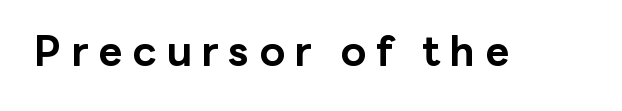
{"serif": "no", "italic": "no", "bold": "yes", "weight": "bold", "width": "normal", "stroke_contrast": "low", "x_height": "medium", "monospaced": "no", "underline": "no", "letter_spacing": "wide", "letter_spacing_em": 0.23, "glyph_px": 42}
